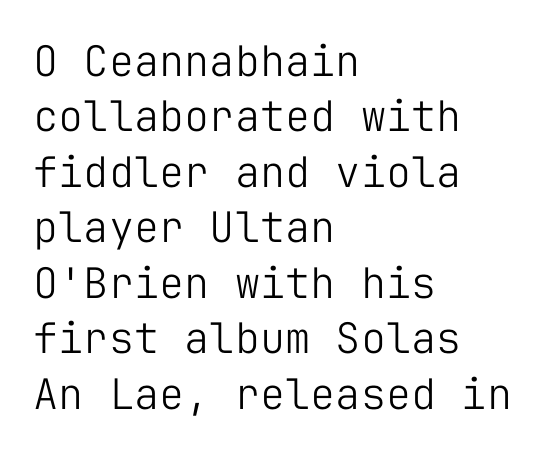
The image shows 42 px light sans-serif type, upright, monospaced; set left-aligned, normal line spacing (1.32x), normal letter spacing, not underlined; low stroke contrast and a medium x-height.
